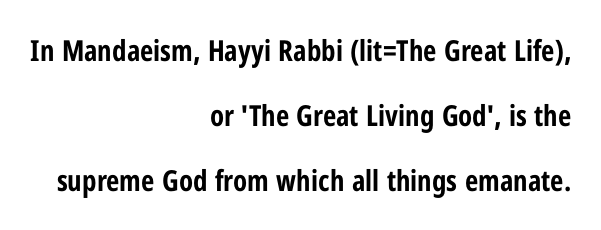
Default kerning and tracking; the words read as compact shapes. These lines are set flush right with a ragged left edge. Is this a sans? Yes — the strokes have no serifs. The passage shown is typed in a proportional face where columns would drift. Characters remain perfectly vertical along every line. I'd describe the lettering as bold — thick and assertive.
